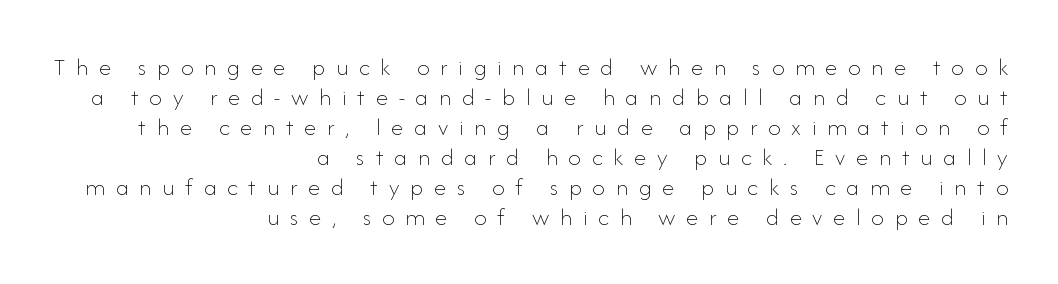
The image shows 25 px text type, upright; set right-aligned, line spacing 1.2x, unusually wide letter spacing (+0.43 em), not underlined.
